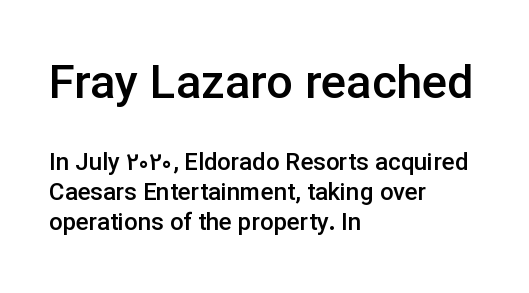
The image shows 47 px semibold sans-serif type, upright; set left-aligned, normal line spacing (1.25x), normal letter spacing, not underlined; the first (top) block is 1.96x larger; low stroke contrast and a medium x-height.
